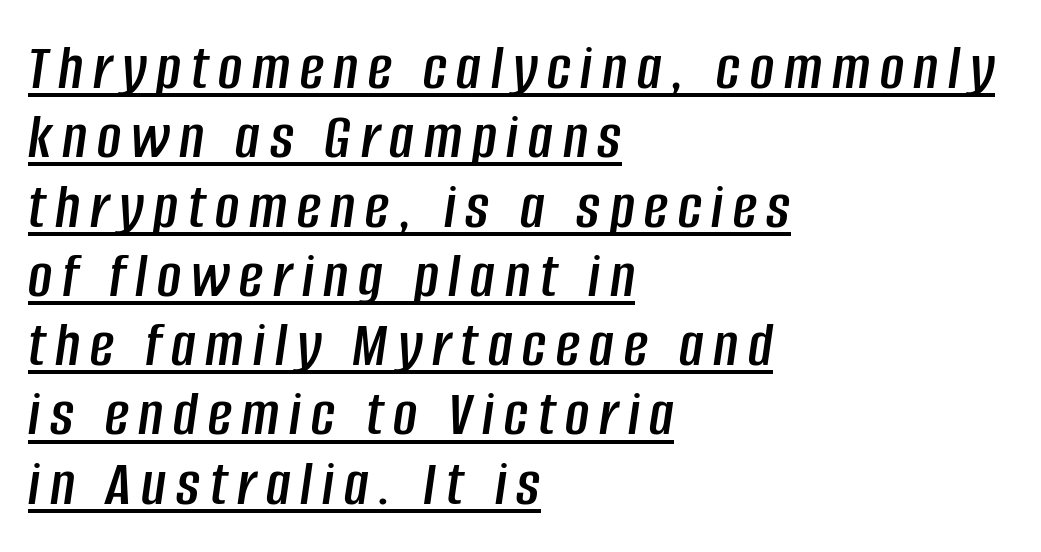
The image shows 66 px condensed type, italic (leaning right); set left-aligned, tight line spacing (1.05x), underlined; low stroke contrast and a large x-height.
